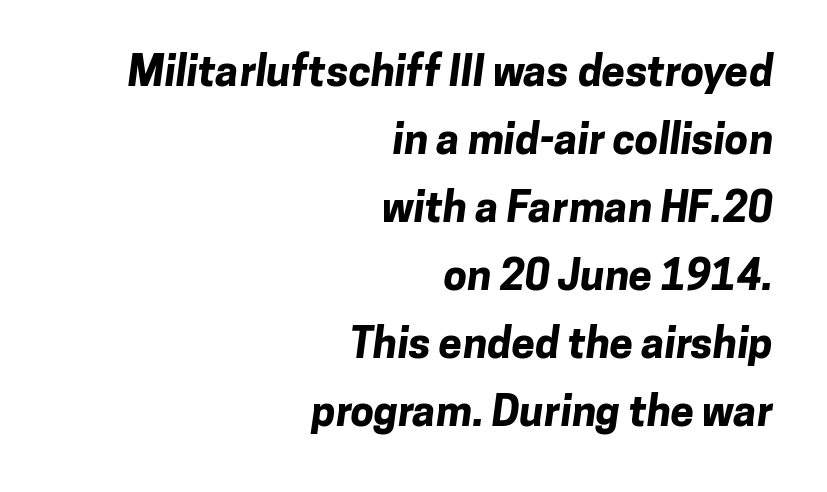
Q: Is the text bold? A: Yes.
Q: Is the typeface a serif or a sans-serif typeface? A: Sans-serif.
Q: Is the text underlined? A: No.
Q: How is the paragraph aligned? A: Right-aligned.
Q: Is the spacing between letters normal or unusually wide? A: Normal.
Q: Is the spacing between lines tight, normal or loose? A: Normal.
Q: Width (condensed, normal, or wide)? A: Normal.
Q: Stroke contrast? A: Low.
Q: x-height? A: Medium.
Q: Monospaced? A: No.
